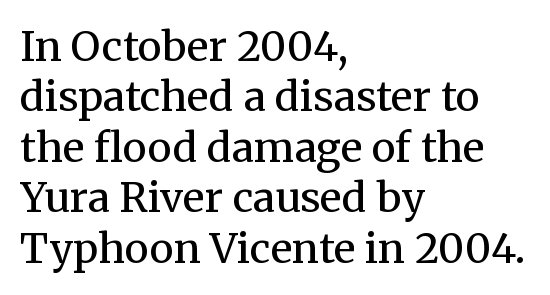
Q: Is the text bold? A: No.
Q: Is the text italic (slanted)? A: No, it is upright.
Q: Is the typeface a serif or a sans-serif typeface? A: Serif.
Q: Is the text underlined? A: No.
Q: How is the paragraph aligned? A: Left-aligned.
Q: Is the spacing between letters normal or unusually wide? A: Normal.
Q: Width (condensed, normal, or wide)? A: Normal.
Q: Stroke contrast? A: Medium.
Q: x-height? A: Medium.
Q: Monospaced? A: No.
